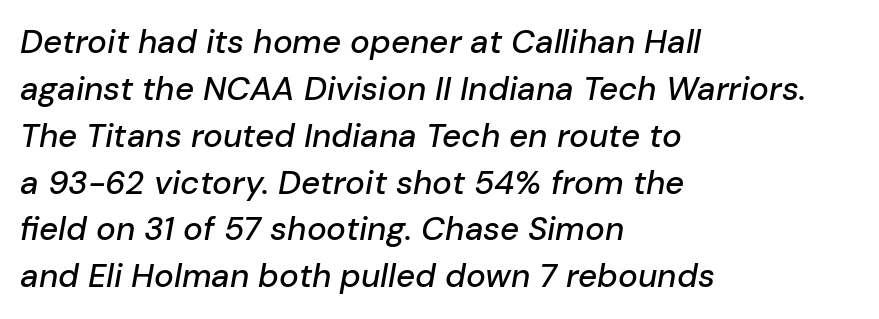
The typography opts for an oblique posture over an upright one. Characters follow at the spacing the type designer built in. Alignment: flush left. The space beneath each line is pristine and unruled. Rows of type keep a routine distance in the vertical direction. Note the varied advance widths — an 'i' is clearly narrower than an 'm'.
